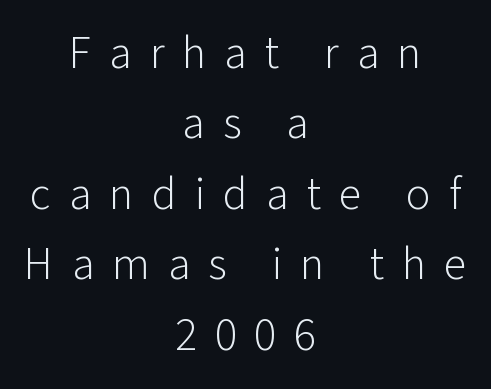
Q: Is the text bold? A: No.
Q: Is the text italic (slanted)? A: No, it is upright.
Q: Is the typeface a serif or a sans-serif typeface? A: Sans-serif.
Q: Is the text underlined? A: No.
Q: How is the paragraph aligned? A: Centered.
Q: Is the spacing between letters normal or unusually wide? A: Unusually wide.
Q: Is the spacing between lines tight, normal or loose? A: Normal.
Q: Width (condensed, normal, or wide)? A: Normal.
Q: Stroke contrast? A: Low.
Q: x-height? A: Medium.
Q: Monospaced? A: No.
